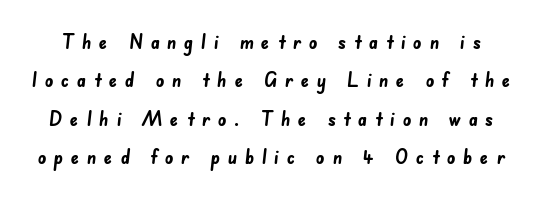
Is the letter spacing exaggerated? Yes — the characters are pushed far apart. The sample has been set heavy, in full bold. Type without underlining.
